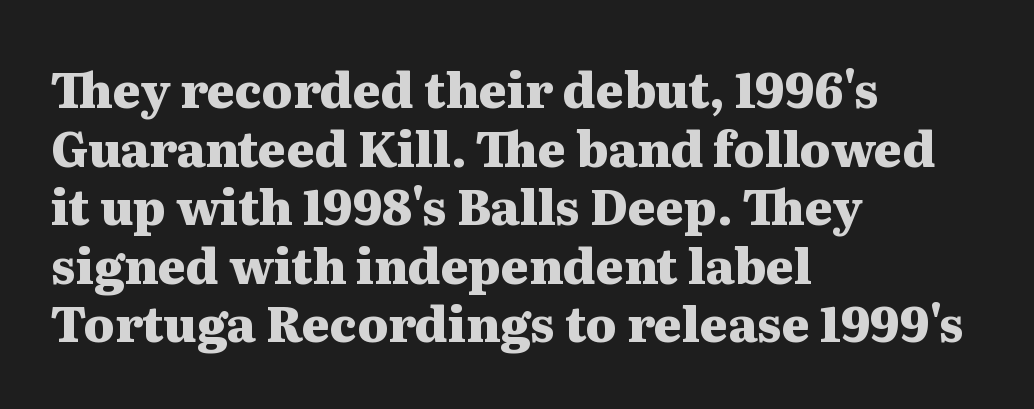
Here the glyphs are tracked normally, forming tight word shapes. The text was rendered using a seriffed face with decorative stroke endings. This is heavy type, rendered in bold. Is this a fixed-width face? No — the glyphs have proportional, varying widths. Typeset ragged right — the left edge is the straight one.
